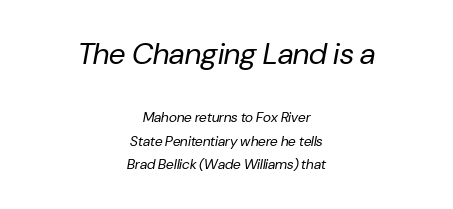
Q: Is the text bold? A: No.
Q: Is the text italic (slanted)? A: Yes, it leans right by about 10 degrees.
Q: Is the text underlined? A: No.
Q: How is the paragraph aligned? A: Centered.
Q: Is the spacing between letters normal or unusually wide? A: Normal.
Q: Is the spacing between lines tight, normal or loose? A: Normal.
Q: Which block of text is set in a larger size, the first (top) or the second (bottom)? A: The first (top) one.
Q: Width (condensed, normal, or wide)? A: Normal.
Q: Stroke contrast? A: Low.
Q: x-height? A: Medium.
Q: Monospaced? A: No.
